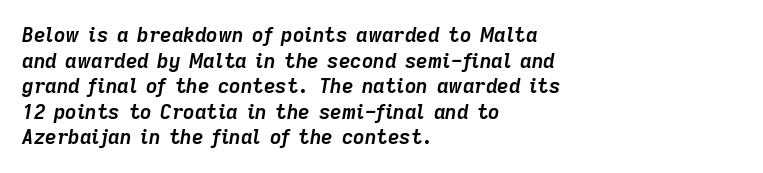
Q: Is the text bold? A: Yes.
Q: Is the text italic (slanted)? A: Yes, it leans right by about 9 degrees.
Q: Is the text underlined? A: No.
Q: How is the paragraph aligned? A: Left-aligned.
Q: Is the spacing between letters normal or unusually wide? A: Normal.
Q: Is the spacing between lines tight, normal or loose? A: Normal.
